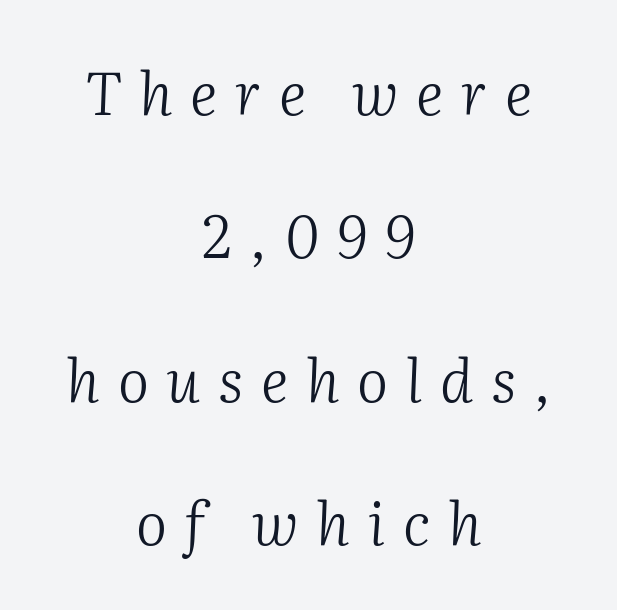
The image shows 59 px light serif type, italic (leaning right); set centered, loose line spacing (2.43x), unusually wide letter spacing (+0.3 em), not underlined; medium stroke contrast and a medium x-height.
